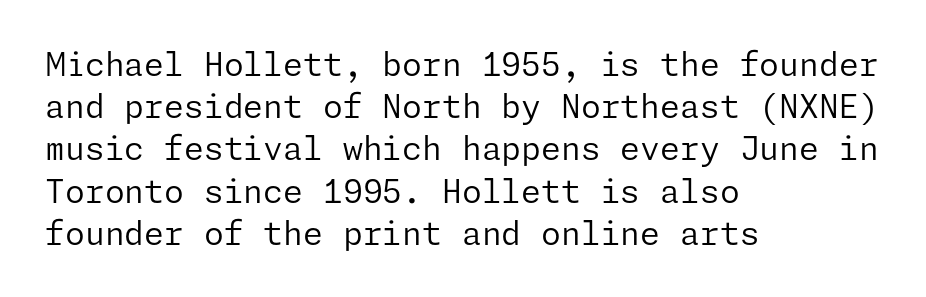
Q: Is the text bold? A: No.
Q: Is the text italic (slanted)? A: No, it is upright.
Q: Is the typeface a serif or a sans-serif typeface? A: Sans-serif.
Q: Is the text underlined? A: No.
Q: How is the paragraph aligned? A: Left-aligned.
Q: Is the spacing between letters normal or unusually wide? A: Normal.
Q: Is the spacing between lines tight, normal or loose? A: Normal.
Q: Width (condensed, normal, or wide)? A: Normal.
Q: Stroke contrast? A: Low.
Q: x-height? A: Medium.
